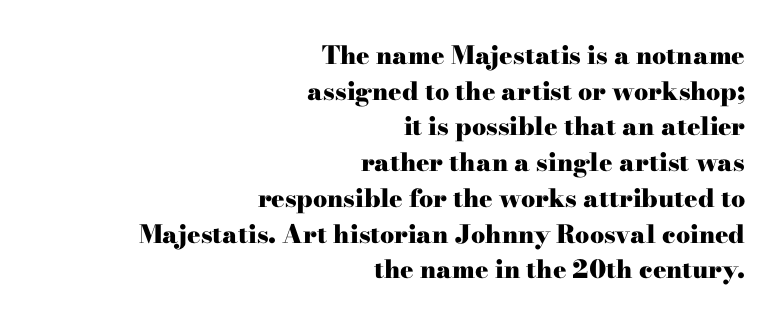
{"italic": "no", "bold": "yes", "underline": "no", "align": "right", "line_spacing": "normal", "line_spacing_ratio": 1.43, "letter_spacing": "normal", "letter_spacing_em": 0.0, "glyph_px": 25}
